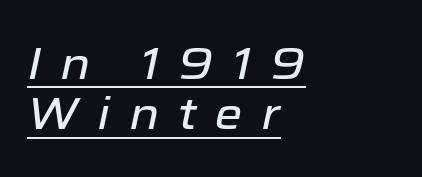
Q: Is the text italic (slanted)? A: Yes, it leans right by about 12 degrees.
Q: Is the text underlined? A: Yes.
Q: How is the paragraph aligned? A: Left-aligned.
Q: Is the spacing between letters normal or unusually wide? A: Unusually wide.
Q: Is the spacing between lines tight, normal or loose? A: Tight.
Q: Width (condensed, normal, or wide)? A: Normal.
Q: Stroke contrast? A: Low.
Q: x-height? A: Medium.
Q: Monospaced? A: No.
